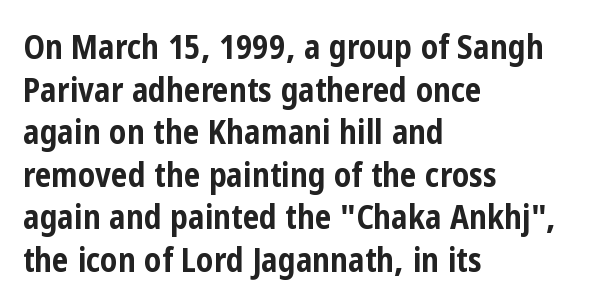
Q: Is the text bold? A: Yes.
Q: Is the text italic (slanted)? A: No, it is upright.
Q: Is the typeface a serif or a sans-serif typeface? A: Sans-serif.
Q: Is the text underlined? A: No.
Q: How is the paragraph aligned? A: Left-aligned.
Q: Is the spacing between letters normal or unusually wide? A: Normal.
Q: Is the spacing between lines tight, normal or loose? A: Normal.
Q: Width (condensed, normal, or wide)? A: Condensed.
Q: Stroke contrast? A: Low.
Q: x-height? A: Medium.
Q: Monospaced? A: No.
